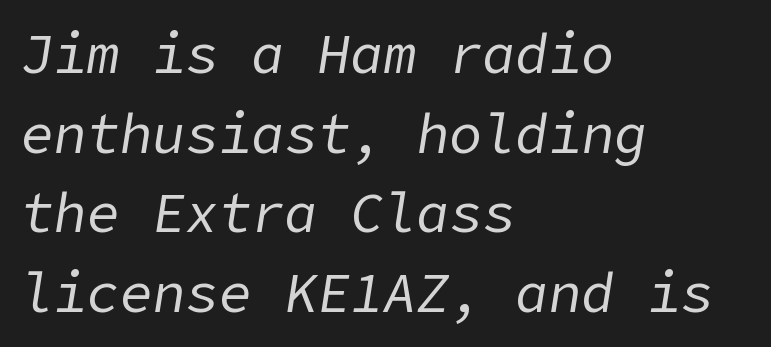
The whole block is typeset with a tilt. Think standard paragraph weight, or any step lighter than that. The letters sit at their default tracking, neither squeezed nor spread. The space directly below the letters is spotless.
